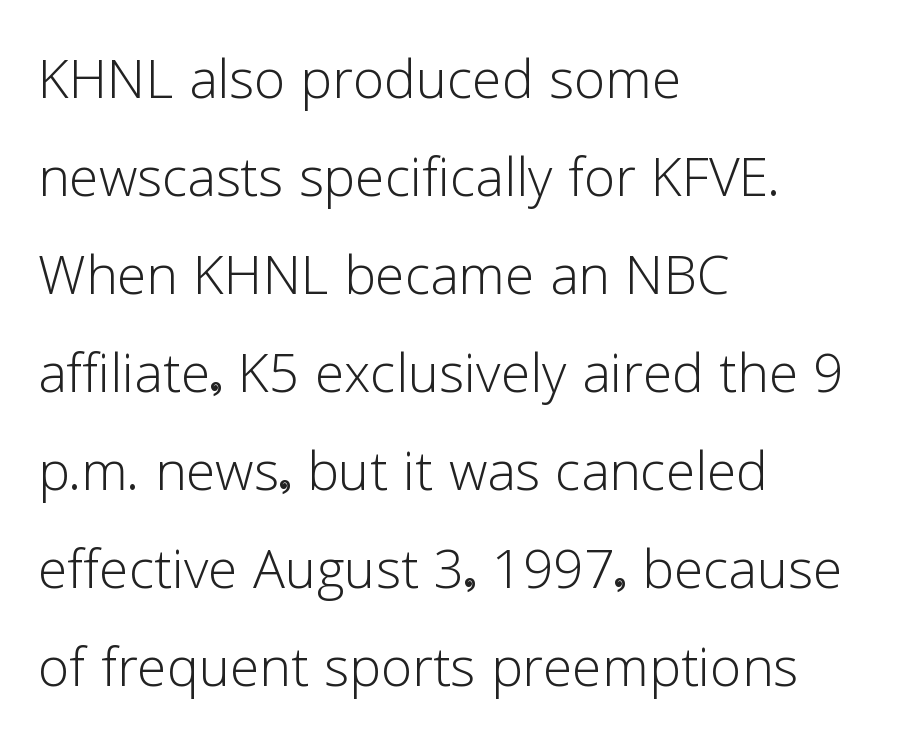
Q: Is the text bold? A: No.
Q: Is the text italic (slanted)? A: No, it is upright.
Q: Is the typeface a serif or a sans-serif typeface? A: Sans-serif.
Q: Is the text underlined? A: No.
Q: How is the paragraph aligned? A: Left-aligned.
Q: Is the spacing between letters normal or unusually wide? A: Normal.
Q: Is the spacing between lines tight, normal or loose? A: Normal.
Q: Width (condensed, normal, or wide)? A: Normal.
Q: Stroke contrast? A: Low.
Q: x-height? A: Medium.
Q: Monospaced? A: No.
